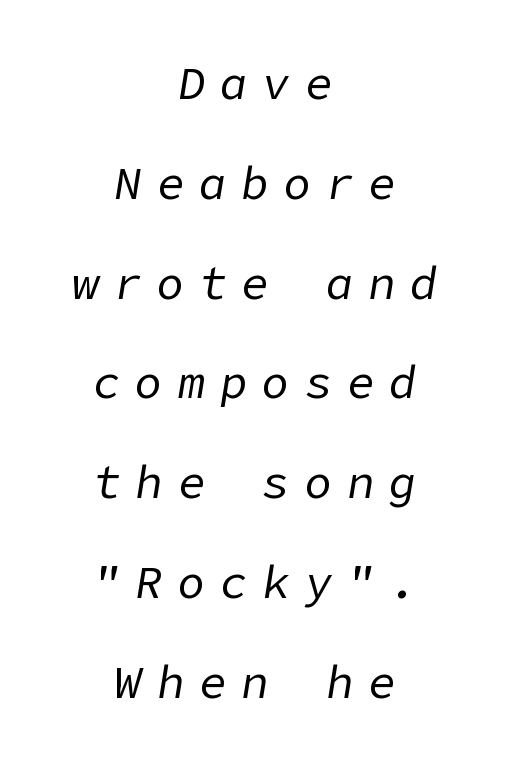
Clear beneath every line of the passage. Compared with a typical body face, this is equally light or lighter still. Compared with ordinary roman type, these characters are visibly tilted. These lines stack symmetrically, like a column narrowing and widening about its center. Tracking value appears strongly positive — letters spread wide.
